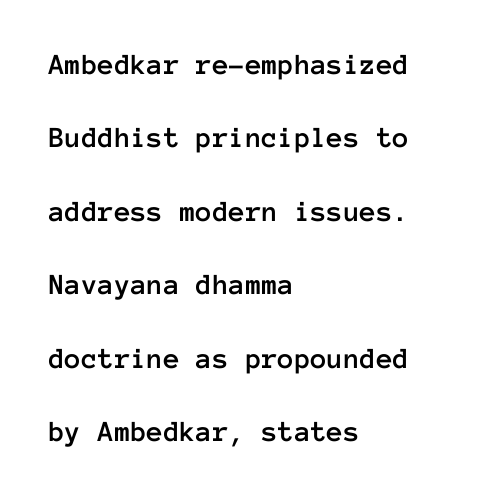
The image shows 30 px text type, upright, monospaced; set left-aligned, loose line spacing (2.45x), normal letter spacing, not underlined; low stroke contrast and a medium x-height.
